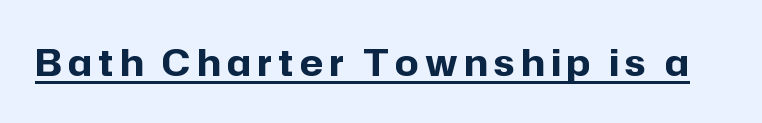
{"serif": "no", "italic": "no", "bold": "yes", "weight": "bold", "width": "normal", "stroke_contrast": "low", "x_height": "medium", "monospaced": "no", "underline": "yes", "glyph_px": 37}
